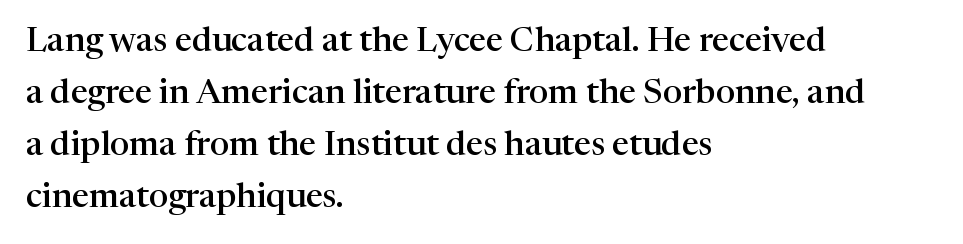
The passage shown is typeset with a serif family. The letters stand upright; this is a roman face. Plain, unruled lines of type. Short note: letters normally spaced.
